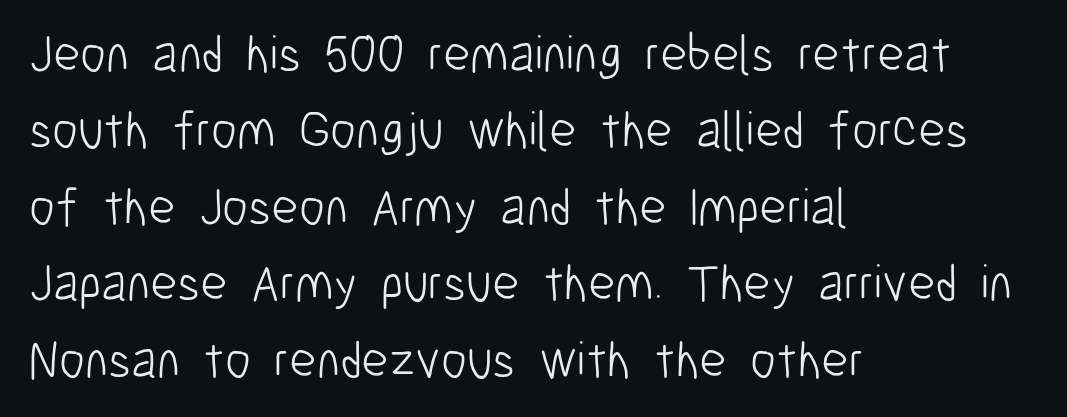
Q: Is the text bold? A: No.
Q: Is the text italic (slanted)? A: No, it is upright.
Q: Is the typeface a serif or a sans-serif typeface? A: Sans-serif.
Q: Is the text underlined? A: No.
Q: How is the paragraph aligned? A: Left-aligned.
Q: Is the spacing between letters normal or unusually wide? A: Normal.
Q: Is the spacing between lines tight, normal or loose? A: Normal.
Q: Width (condensed, normal, or wide)? A: Condensed.
Q: Stroke contrast? A: Low.
Q: x-height? A: Medium.
Q: Monospaced? A: No.
